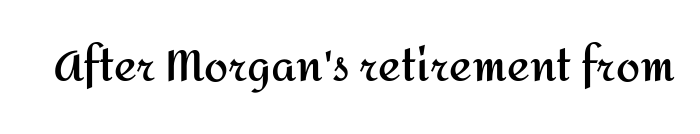
The passage shown is emphatically bold. Character widths vary here, with narrow letters taking less room than wide ones. The letters stand straight up with perfectly vertical stems. What kind of face is this? One without serifs — a sans.
